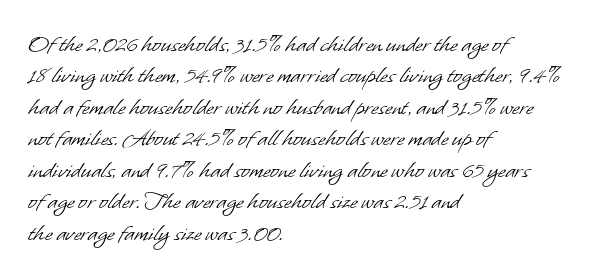
Q: Is the text bold? A: No.
Q: Is the text underlined? A: No.
Q: How is the paragraph aligned? A: Left-aligned.
Q: Is the spacing between letters normal or unusually wide? A: Normal.
